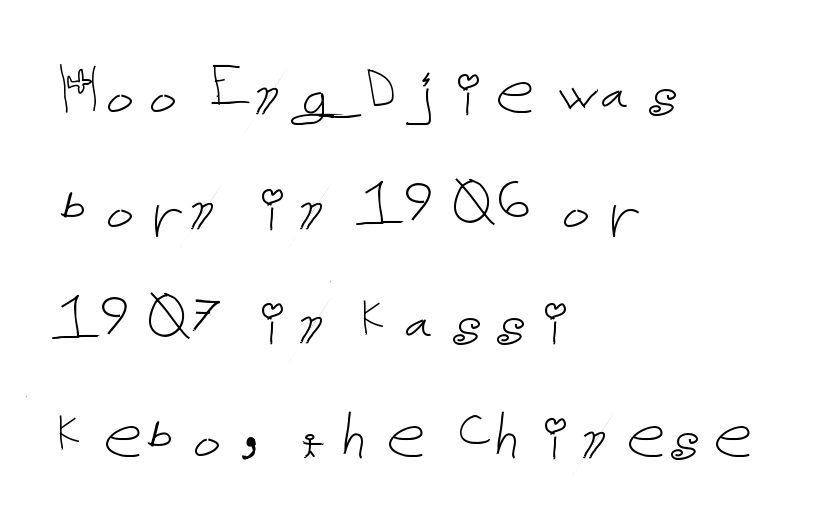
Compared with a typical body face, this is equally light or lighter still. If you drew a ruler down the left edge, every line would touch it. This is roman type, the default non-slanted kind. What's the leading like? Ordinary, nothing unusual. Compared with typical body copy, the letter spacing here is the same.
